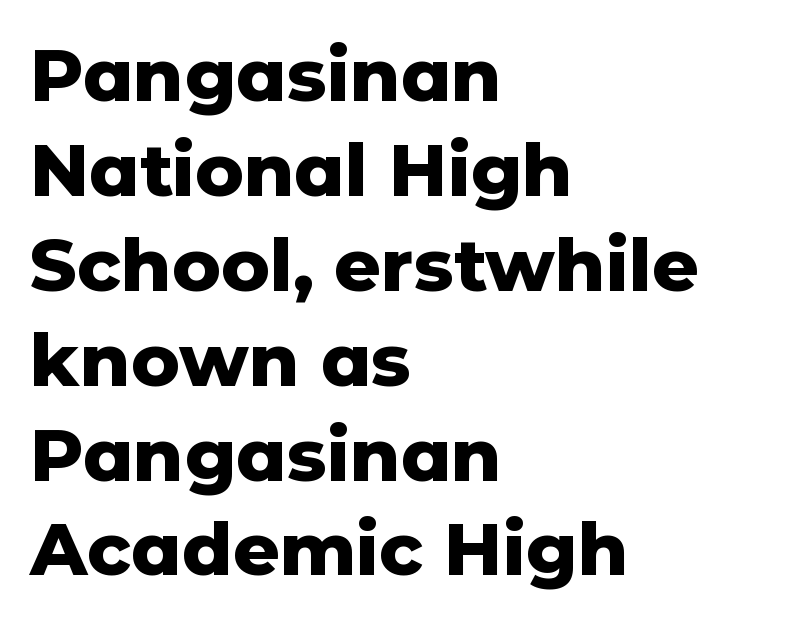
A bare baseline throughout the passage. Unlike a traditional serif, this face leaves its strokes unadorned. How are the letters spaced? Ordinarily, with no added tracking. Does the copy run flush right? No — it runs flush left.
